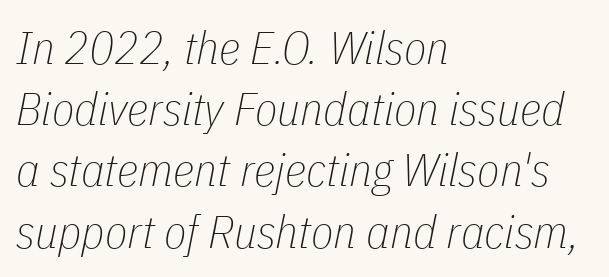
{"italic": "yes", "lean": "right", "slant_degrees": 11, "bold": "no", "weight": "thin", "width": "condensed", "stroke_contrast": "low", "x_height": "medium", "monospaced": "no", "underline": "no", "align": "left", "line_spacing": "normal", "line_spacing_ratio": 1.33, "letter_spacing": "normal", "letter_spacing_em": 0.0, "glyph_px": 46}
